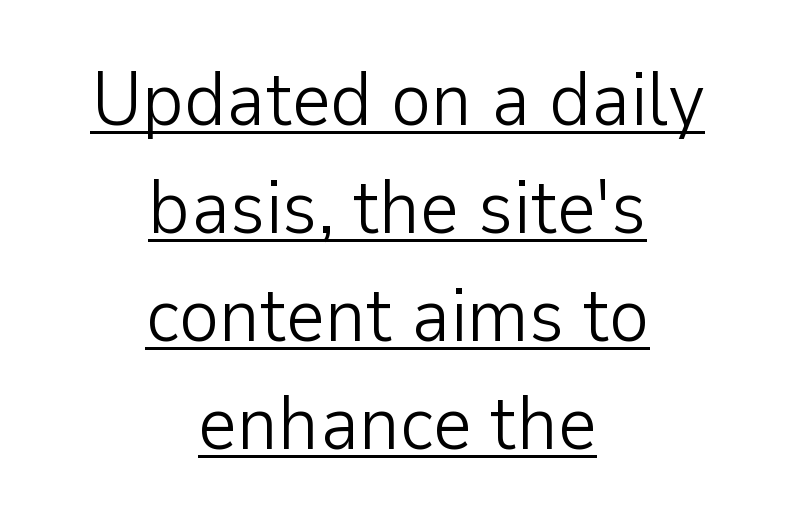
{"serif": "no", "italic": "no", "bold": "no", "weight": "light", "width": "normal", "stroke_contrast": "low", "x_height": "medium", "monospaced": "no", "underline": "yes", "align": "center", "line_spacing": "normal", "line_spacing_ratio": 1.42, "letter_spacing": "normal", "letter_spacing_em": 0.0, "glyph_px": 76}
